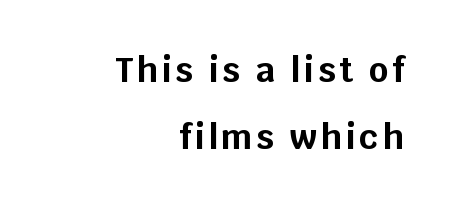
Q: Is the text bold? A: Yes.
Q: Is the text italic (slanted)? A: No, it is upright.
Q: Is the typeface a serif or a sans-serif typeface? A: Sans-serif.
Q: Is the text underlined? A: No.
Q: How is the paragraph aligned? A: Right-aligned.
Q: Is the spacing between lines tight, normal or loose? A: Loose.
Q: Width (condensed, normal, or wide)? A: Normal.
Q: Stroke contrast? A: Low.
Q: x-height? A: Large.
Q: Monospaced? A: No.
